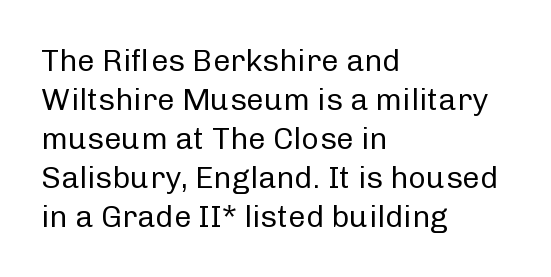
Line beginnings align vertically; line endings do not. The letters look calm and open, with moderate or lighter stems. Words appear dense and cohesive because spacing is normal. The typeface chosen for these lines omits serifs. The specimen omits any rule beneath the text block's lines. The leading is moderate, giving the passage an even texture.
